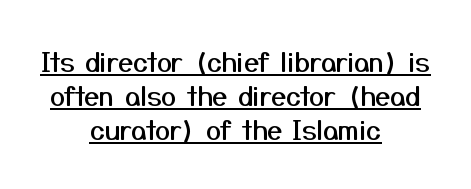
Vertical strokes here are truly vertical. The rows are spaced the way most documents space them. Reading down the block, each line starts at a different indent, mirrored at its end. Compared with undecorated copy, this sample adds a rule below the words. Honestly, the letter spacing is just normal — you wouldn't notice it.
